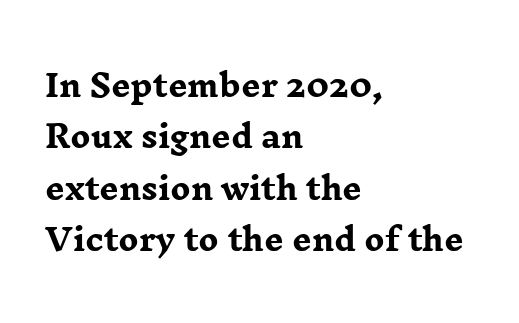
The image shows 30 px heavy, wide serif type, upright; set left-aligned, line spacing 1.71x, normal letter spacing, not underlined; low stroke contrast and a medium x-height.
